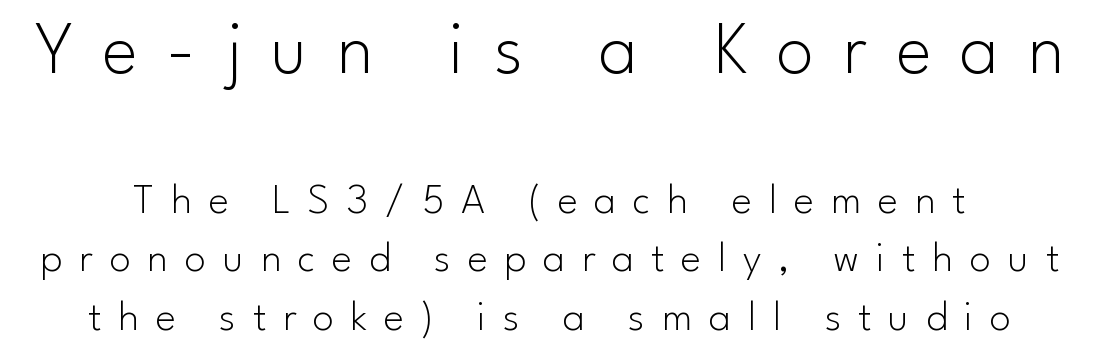
Q: Is the text bold? A: No.
Q: Is the text italic (slanted)? A: No, it is upright.
Q: Is the typeface a serif or a sans-serif typeface? A: Sans-serif.
Q: Is the text underlined? A: No.
Q: Is the spacing between letters normal or unusually wide? A: Unusually wide.
Q: Is the spacing between lines tight, normal or loose? A: Normal.
Q: Which block of text is set in a larger size, the first (top) or the second (bottom)? A: The first (top) one.
Q: Width (condensed, normal, or wide)? A: Normal.
Q: Stroke contrast? A: Low.
Q: x-height? A: Small.
Q: Monospaced? A: No.
